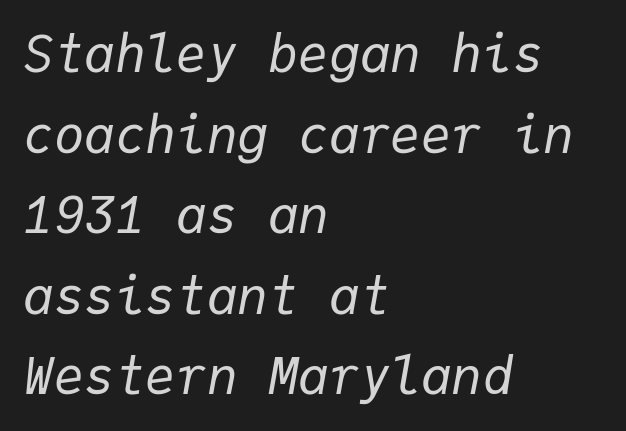
Default kerning and tracking; the words read as compact shapes. Glance below the letters and you will spot only blank space. The letters march in equal steps, a hallmark of fixed-pitch type. Layout note: lines flush left.
